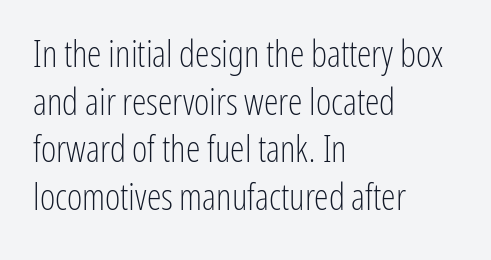
The image shows 37 px light, condensed sans-serif type, upright; set left-aligned, normal line spacing (1.29x), normal letter spacing, not underlined; low stroke contrast and a medium x-height.
